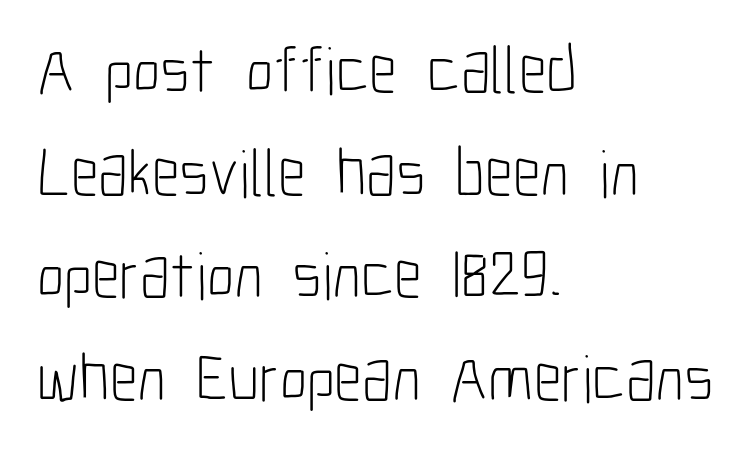
Q: Is the text bold? A: No.
Q: Is the text italic (slanted)? A: No, it is upright.
Q: Is the typeface a serif or a sans-serif typeface? A: Sans-serif.
Q: Is the text underlined? A: No.
Q: How is the paragraph aligned? A: Left-aligned.
Q: Is the spacing between letters normal or unusually wide? A: Normal.
Q: Is the spacing between lines tight, normal or loose? A: Normal.
Q: Width (condensed, normal, or wide)? A: Condensed.
Q: Stroke contrast? A: Low.
Q: x-height? A: Medium.
Q: Monospaced? A: No.
